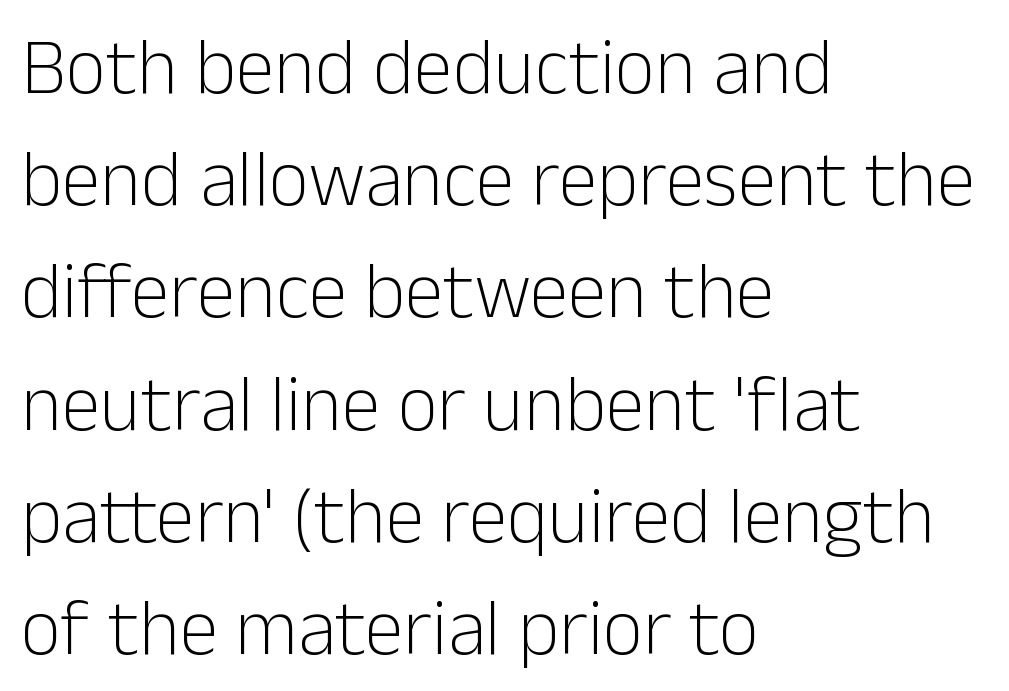
Q: Is the text bold? A: No.
Q: Is the text italic (slanted)? A: No, it is upright.
Q: Is the typeface a serif or a sans-serif typeface? A: Sans-serif.
Q: Is the text underlined? A: No.
Q: How is the paragraph aligned? A: Left-aligned.
Q: Is the spacing between letters normal or unusually wide? A: Normal.
Q: Is the spacing between lines tight, normal or loose? A: Normal.
Q: Width (condensed, normal, or wide)? A: Normal.
Q: Stroke contrast? A: Low.
Q: x-height? A: Medium.
Q: Monospaced? A: No.
